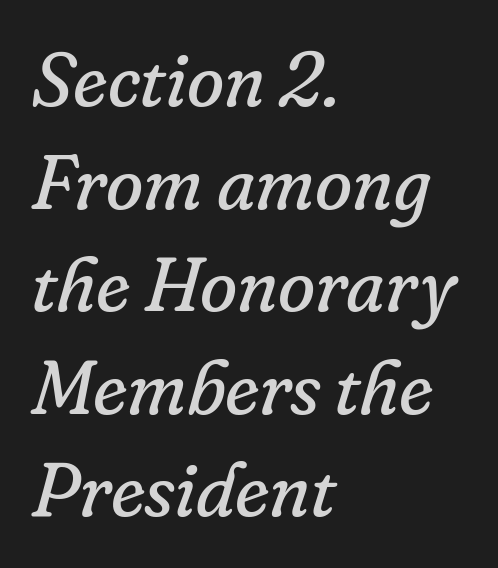
The designer left line spacing at the default. What stands out about the letter spacing? Nothing — it is the standard amount. The foot of each line stays bare and open. A classic flush-left, rag-right setting is used for this passage. Each letter's strokes conclude with small projecting serifs.
